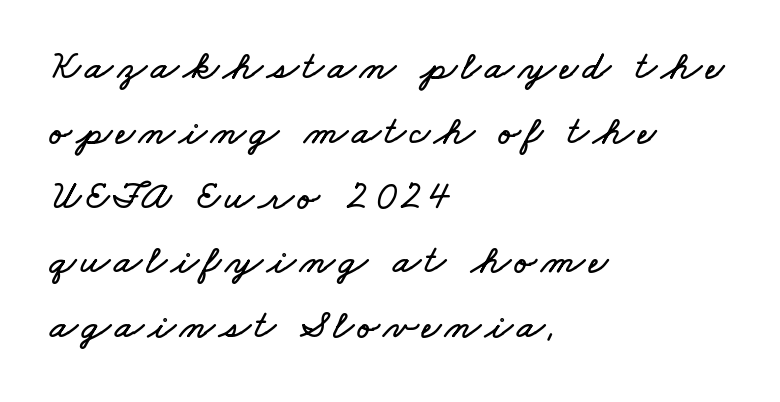
The image shows 41 px wide type; set left-aligned, normal line spacing (1.58x), not underlined; low stroke contrast and a small x-height.
